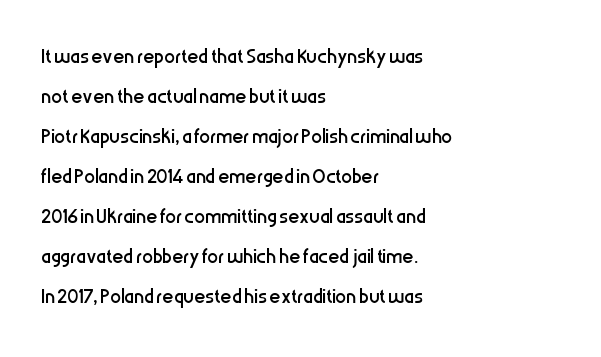
Q: Is the text bold? A: No.
Q: Is the text italic (slanted)? A: No, it is upright.
Q: Is the text underlined? A: No.
Q: How is the paragraph aligned? A: Left-aligned.
Q: Is the spacing between letters normal or unusually wide? A: Normal.
Q: Is the spacing between lines tight, normal or loose? A: Normal.
